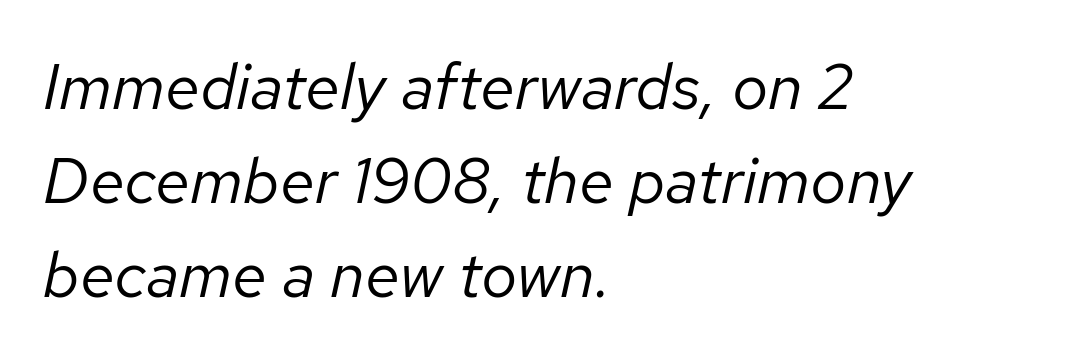
{"italic": "yes", "lean": "right", "slant_degrees": 12, "bold": "no", "weight": "regular", "width": "normal", "stroke_contrast": "low", "x_height": "medium", "monospaced": "no", "underline": "no", "align": "left", "line_spacing": "normal", "line_spacing_ratio": 1.47, "letter_spacing": "normal", "letter_spacing_em": 0.0, "glyph_px": 64}
